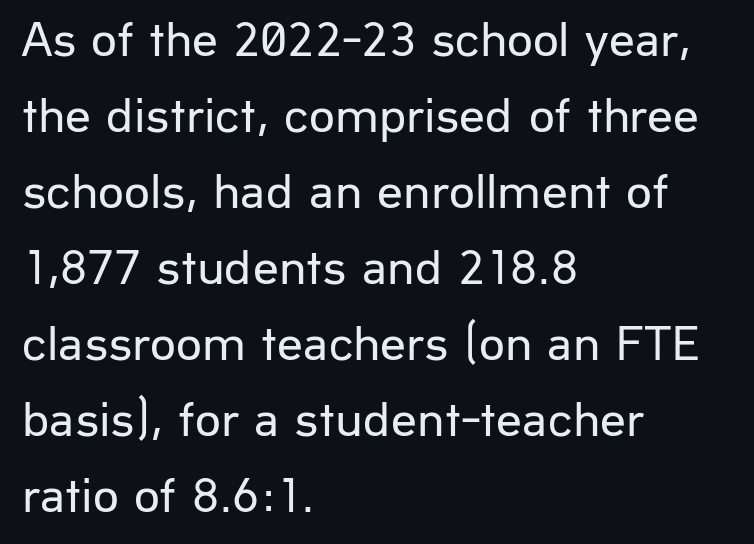
Q: Is the text bold? A: No.
Q: Is the text italic (slanted)? A: No, it is upright.
Q: Is the typeface a serif or a sans-serif typeface? A: Sans-serif.
Q: Is the text underlined? A: No.
Q: How is the paragraph aligned? A: Left-aligned.
Q: Is the spacing between letters normal or unusually wide? A: Normal.
Q: Is the spacing between lines tight, normal or loose? A: Normal.
Q: Width (condensed, normal, or wide)? A: Normal.
Q: Stroke contrast? A: Low.
Q: x-height? A: Medium.
Q: Monospaced? A: No.
